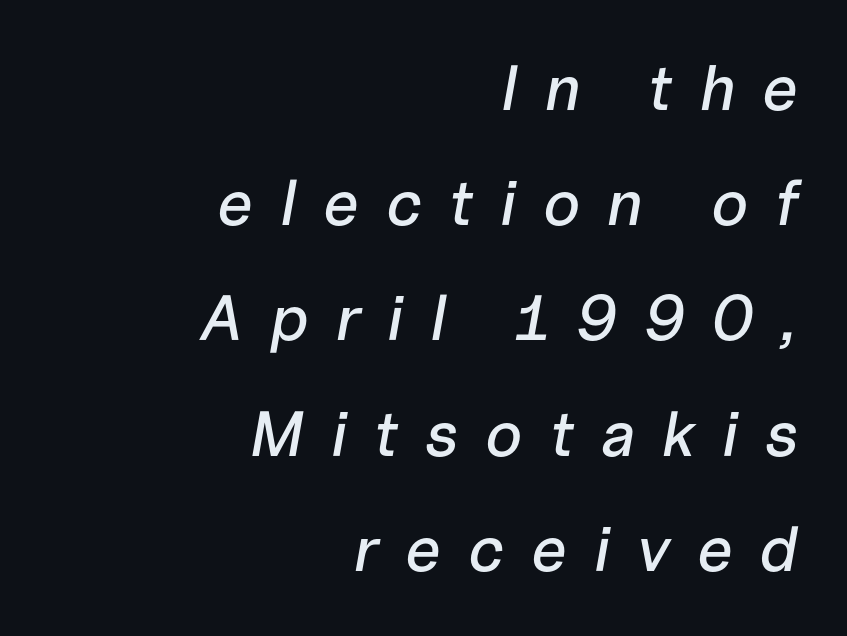
The image shows 64 px text type, italic (leaning right); set right-aligned, line spacing 1.8x, unusually wide letter spacing (+0.41 em), not underlined; low stroke contrast and a medium x-height.
